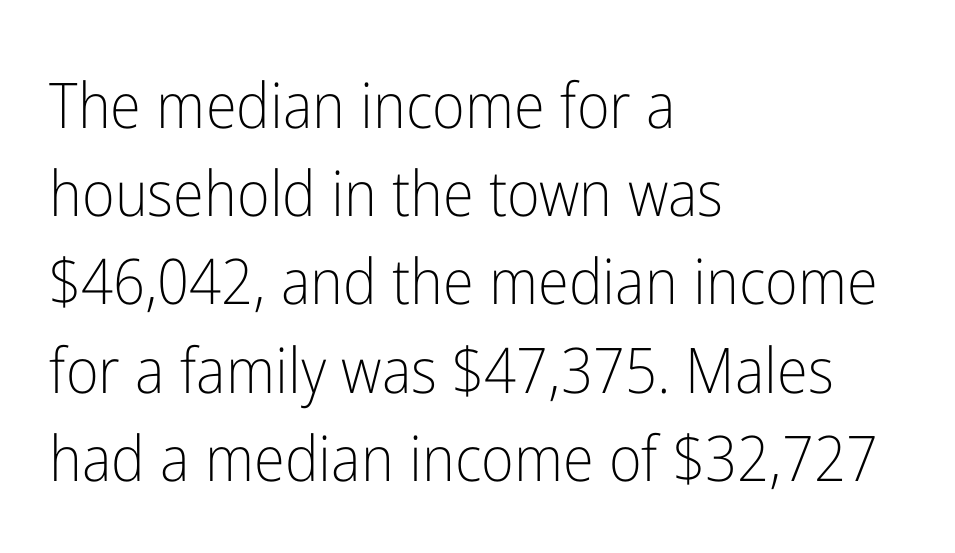
{"serif": "no", "italic": "no", "bold": "no", "weight": "light", "width": "condensed", "stroke_contrast": "low", "x_height": "medium", "monospaced": "no", "underline": "no", "align": "left", "line_spacing": "normal", "line_spacing_ratio": 1.4, "letter_spacing": "normal", "letter_spacing_em": 0.0, "glyph_px": 63}
